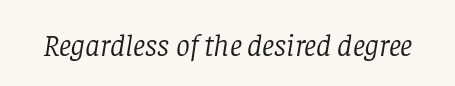
{"serif": "yes", "italic": "yes", "lean": "right", "slant_degrees": 8, "bold": "no", "weight": "light", "width": "normal", "stroke_contrast": "low", "x_height": "large", "monospaced": "no", "underline": "no", "letter_spacing": "normal", "letter_spacing_em": 0.0, "glyph_px": 31}
